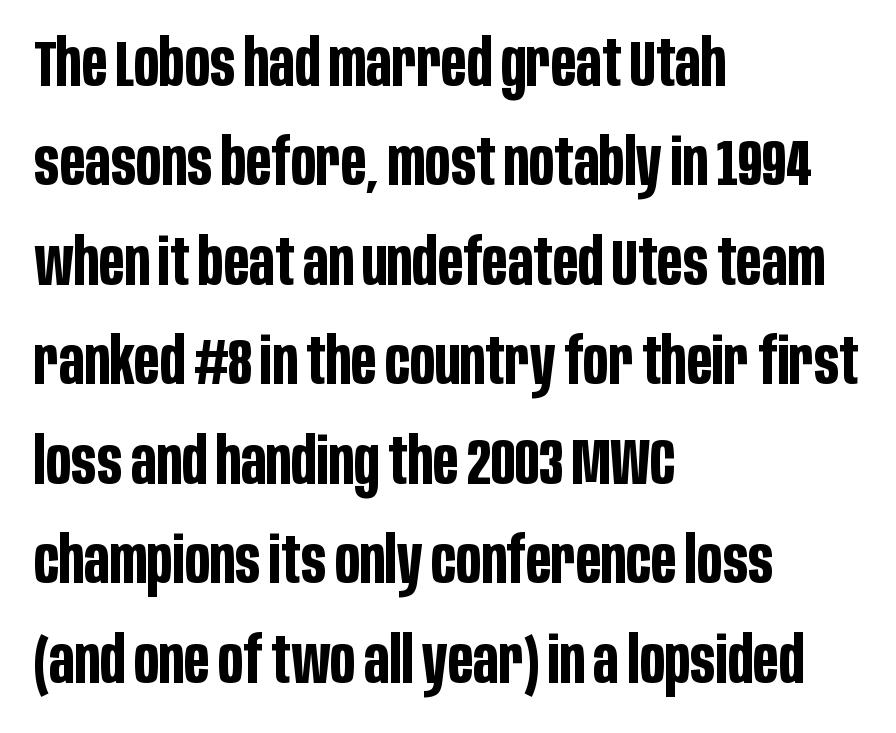
The letters sit at their default tracking, neither squeezed nor spread. A sans-serif font was chosen for this passage. Alignment: flush left. The face used here has the dense, thick strokes of a bold.
